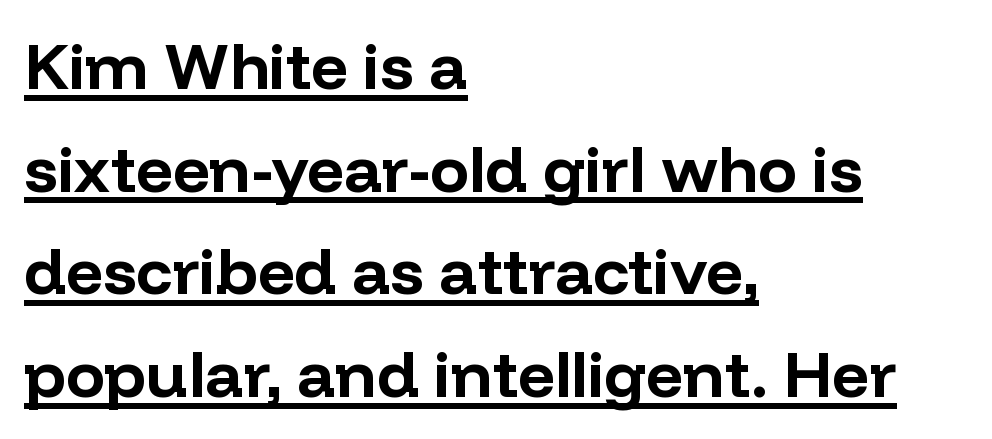
The lettering is marked with a stroke running underneath it. Nothing sits at the stroke ends, so this counts as sans-serif. The rendering uses a bold face; every stroke is thick and dark. Short note: letters normally spaced. The type sits square on the baseline with zero lean.
